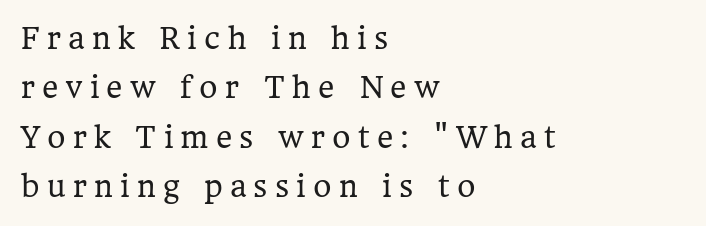
Q: Is the text bold? A: No.
Q: Is the text italic (slanted)? A: No, it is upright.
Q: Is the typeface a serif or a sans-serif typeface? A: Serif.
Q: Is the text underlined? A: No.
Q: How is the paragraph aligned? A: Left-aligned.
Q: Is the spacing between letters normal or unusually wide? A: Unusually wide.
Q: Width (condensed, normal, or wide)? A: Normal.
Q: Stroke contrast? A: Low.
Q: x-height? A: Medium.
Q: Monospaced? A: No.
